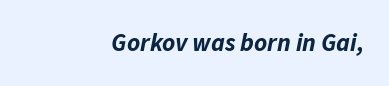
The image shows 25 px bold type, italic (leaning right); set right-aligned, normal letter spacing, not underlined.
